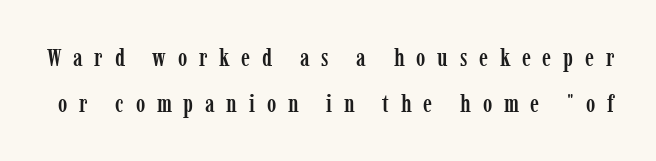
The image shows 25 px text type, upright; set line spacing 1.84x, unusually wide letter spacing (+0.47 em), not underlined.
